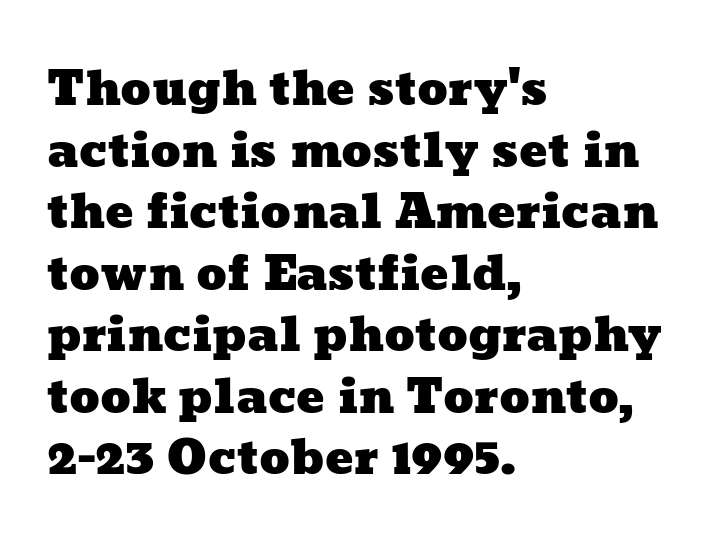
{"width": "wide", "stroke_contrast": "low", "x_height": "medium", "monospaced": "no", "underline": "no", "align": "left", "line_spacing": "normal", "line_spacing_ratio": 1.31, "letter_spacing": "normal", "letter_spacing_em": 0.0, "glyph_px": 47}
